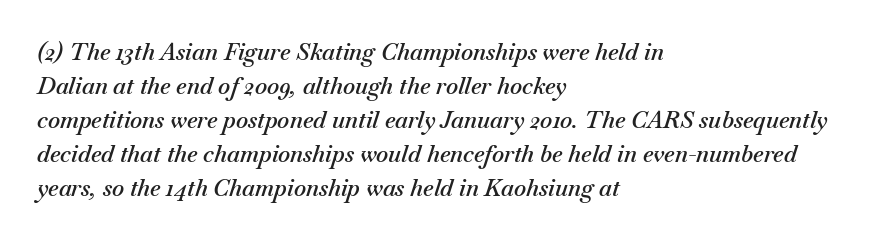
There is no visible air inserted between adjacent glyphs. Each line starts at the same left margin while the right side varies. Slanted lettering throughout. Semibold letterforms, between regular and bold.
